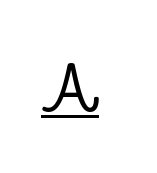
The image shows 54 px serif type, upright; set unusually wide letter spacing (+0.35 em), underlined; low stroke contrast and a small x-height.
